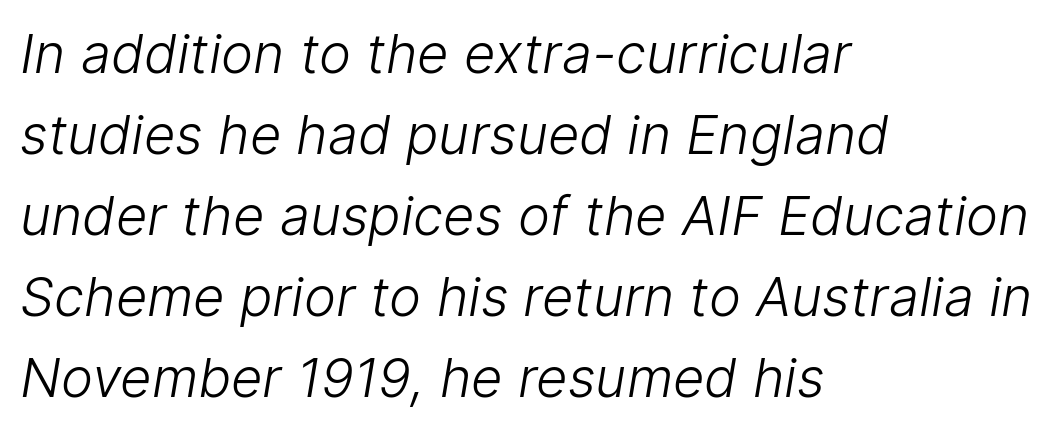
{"serif": "no", "bold": "no", "weight": "light", "width": "normal", "stroke_contrast": "low", "x_height": "medium", "monospaced": "no", "underline": "no", "align": "left", "line_spacing": "normal", "line_spacing_ratio": 1.5, "letter_spacing": "normal", "letter_spacing_em": 0.0, "glyph_px": 54}
